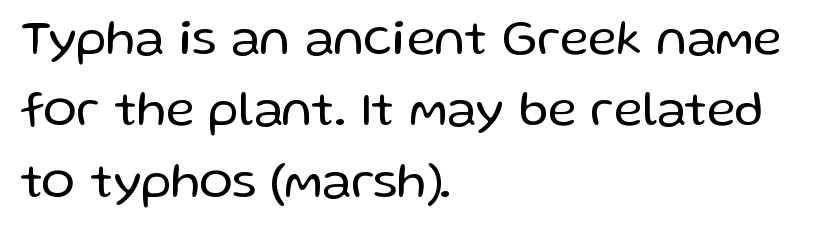
Q: Is the text bold? A: No.
Q: Is the text italic (slanted)? A: No, it is upright.
Q: Is the typeface a serif or a sans-serif typeface? A: Sans-serif.
Q: Is the text underlined? A: No.
Q: How is the paragraph aligned? A: Left-aligned.
Q: Is the spacing between letters normal or unusually wide? A: Normal.
Q: Is the spacing between lines tight, normal or loose? A: Normal.
Q: Width (condensed, normal, or wide)? A: Normal.
Q: Stroke contrast? A: Low.
Q: x-height? A: Medium.
Q: Monospaced? A: No.
